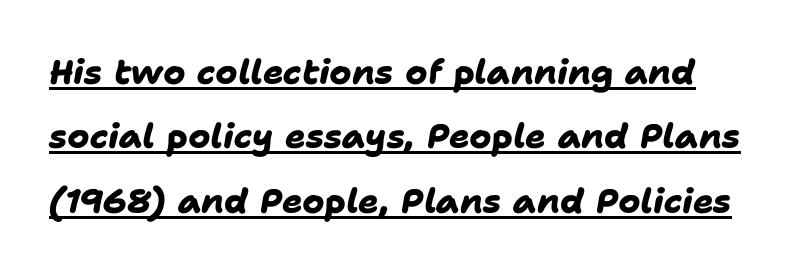
{"serif": "no", "bold": "yes", "weight": "heavy", "width": "normal", "stroke_contrast": "low", "x_height": "medium", "monospaced": "no", "underline": "yes", "line_spacing_ratio": 1.89, "letter_spacing": "normal", "letter_spacing_em": 0.0, "glyph_px": 34}
